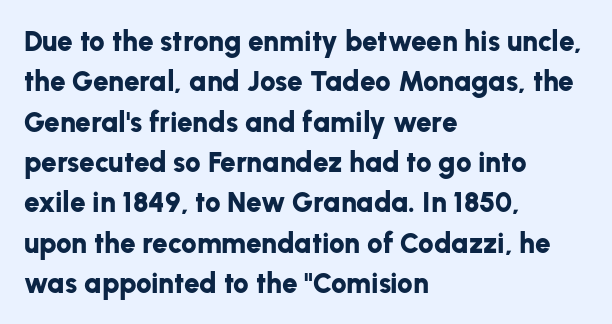
{"serif": "no", "italic": "no", "bold": "yes", "weight": "bold", "width": "normal", "stroke_contrast": "low", "x_height": "medium", "monospaced": "no", "underline": "no", "align": "left", "line_spacing": "normal", "line_spacing_ratio": 1.44, "letter_spacing": "normal", "letter_spacing_em": 0.0, "glyph_px": 28}
